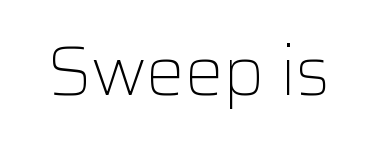
The image shows 69 px light sans-serif type, upright; set normal letter spacing, not underlined; low stroke contrast and a medium x-height.
